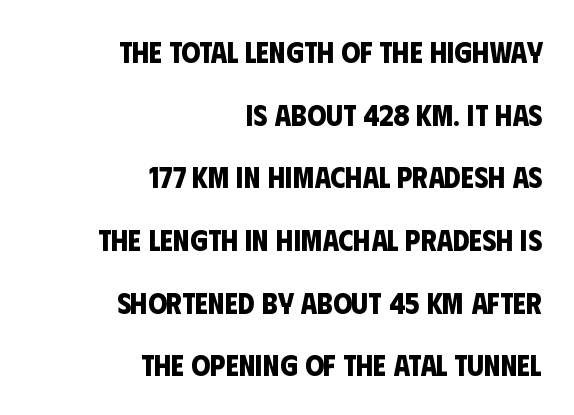
{"serif": "no", "bold": "yes", "weight": "bold", "width": "condensed", "stroke_contrast": "low", "x_height": "large", "monospaced": "no", "underline": "no", "align": "right", "line_spacing": "loose", "line_spacing_ratio": 2.09, "letter_spacing": "normal", "letter_spacing_em": 0.0, "glyph_px": 30}
